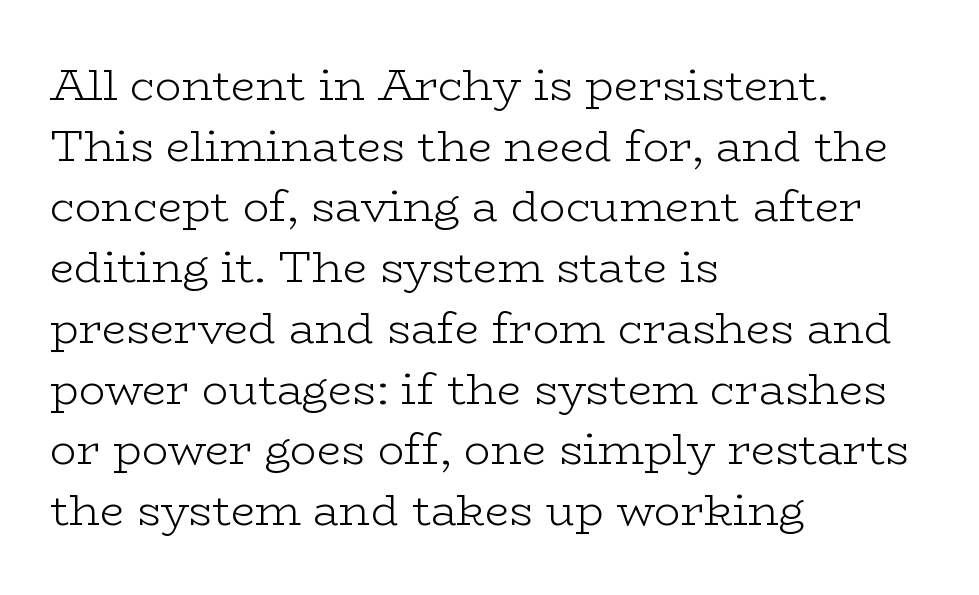
These lines are rendered in a variable-pitch font. The type is set solid horizontally, with unmodified tracking. Bare-footed words on every line. Horizontal alignment here is leftward, the default for most running prose. The passage shown is typeset with a serif family.
